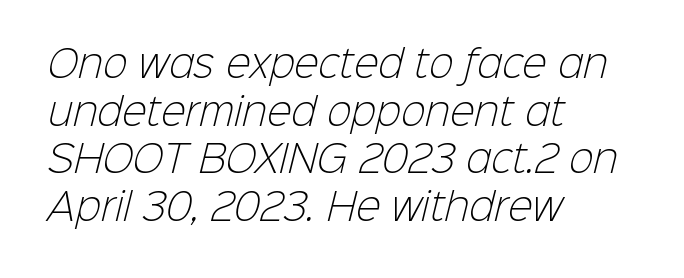
{"serif": "no", "bold": "no", "weight": "light", "width": "normal", "stroke_contrast": "low", "x_height": "medium", "monospaced": "no", "underline": "no", "align": "left", "line_spacing": "normal", "line_spacing_ratio": 1.29, "letter_spacing": "normal", "letter_spacing_em": 0.0, "glyph_px": 37}
